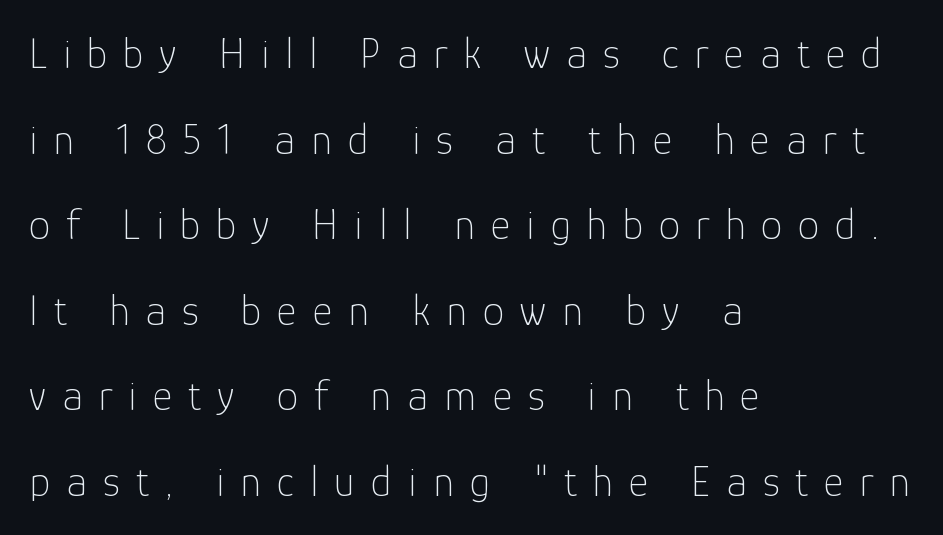
The image shows 43 px thin sans-serif type, upright; set left-aligned, loose line spacing (1.99x), unusually wide letter spacing (+0.37 em), not underlined; low stroke contrast and a medium x-height.
